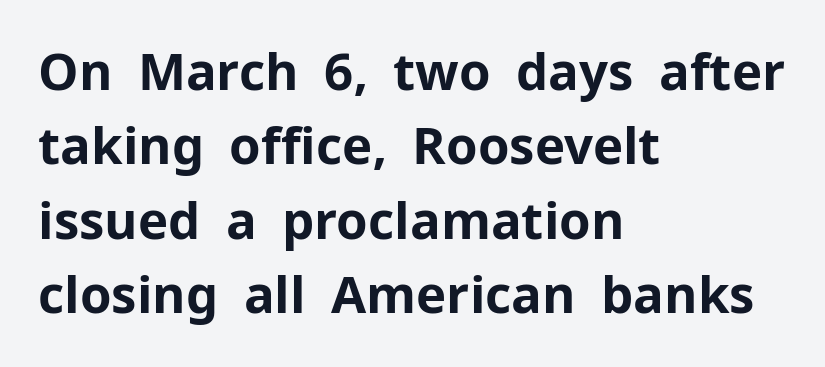
What stands out about the letter spacing? Nothing — it is the standard amount. This sample has the flowing, uneven cadence of proportional lettering. Notice how descenders clear the ascenders below comfortably — that's standard leading. Typeset ragged right — the left edge is the straight one. Anything drawn beneath the words? Only blank space. The letters stand upright; this is a roman face.
